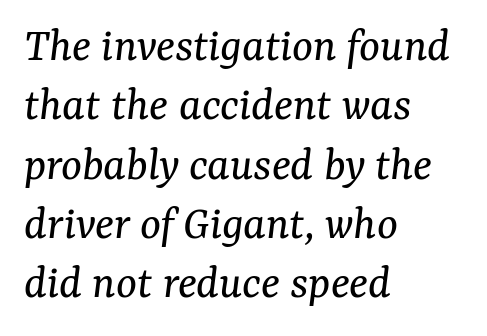
{"serif": "yes", "italic": "yes", "lean": "right", "slant_degrees": 7, "bold": "no", "weight": "regular", "width": "normal", "stroke_contrast": "medium", "x_height": "medium", "monospaced": "no", "underline": "no", "align": "left", "line_spacing_ratio": 1.21, "letter_spacing": "normal", "letter_spacing_em": 0.0, "glyph_px": 49}
